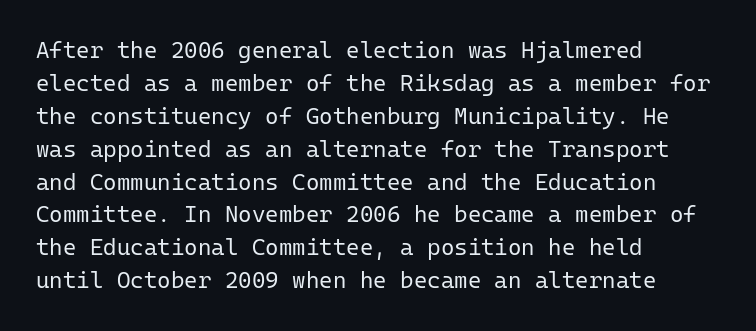
The image shows 23 px text type, upright; set left-aligned, normal line spacing (1.43x), normal letter spacing, not underlined.
